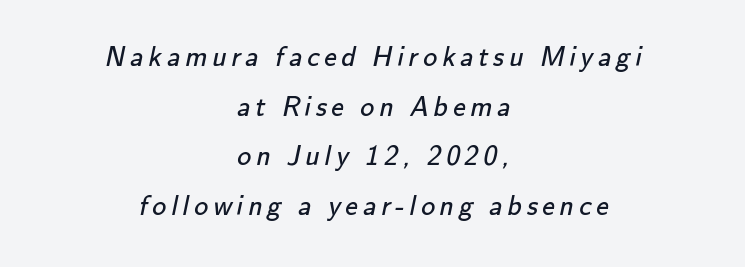
{"serif": "no", "bold": "no", "weight": "regular", "width": "normal", "stroke_contrast": "low", "x_height": "small", "monospaced": "no", "underline": "no", "align": "center", "line_spacing_ratio": 1.77, "glyph_px": 28}
